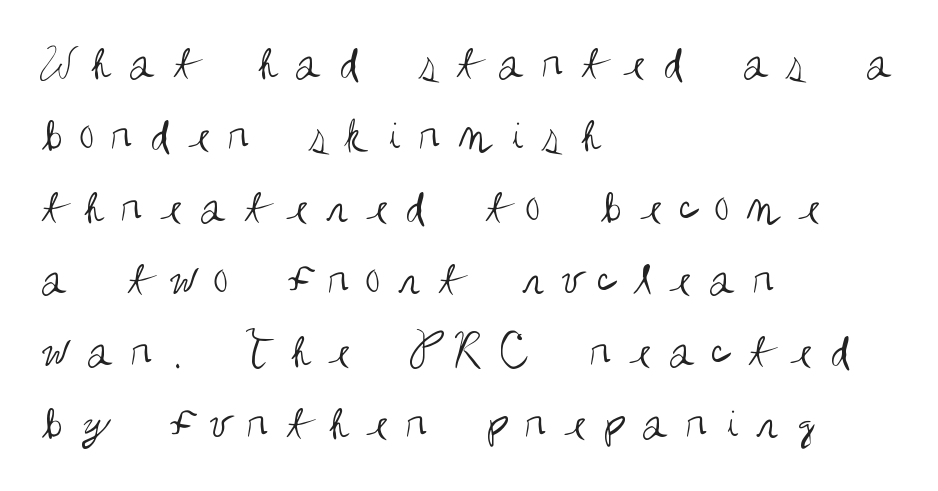
The image shows 50 px regular-weight, condensed sans-serif type; set left-aligned, normal line spacing (1.44x), unusually wide letter spacing (+0.33 em), not underlined; medium stroke contrast and a large x-height.
